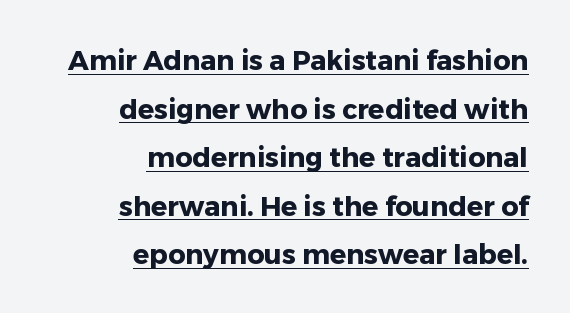
Q: Is the text bold? A: Yes.
Q: Is the text italic (slanted)? A: No, it is upright.
Q: Is the text underlined? A: Yes.
Q: How is the paragraph aligned? A: Right-aligned.
Q: Is the spacing between letters normal or unusually wide? A: Normal.
